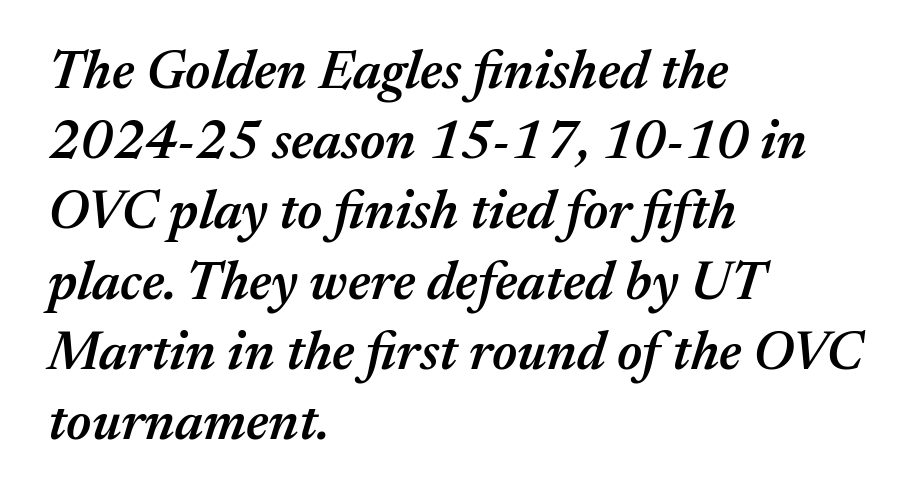
Q: Is the text bold? A: Semi-bold.
Q: Is the text italic (slanted)? A: Yes, it leans right by about 17 degrees.
Q: Is the text underlined? A: No.
Q: How is the paragraph aligned? A: Left-aligned.
Q: Is the spacing between letters normal or unusually wide? A: Normal.
Q: Is the spacing between lines tight, normal or loose? A: Normal.
Q: Width (condensed, normal, or wide)? A: Normal.
Q: Stroke contrast? A: Medium.
Q: x-height? A: Medium.
Q: Monospaced? A: No.
